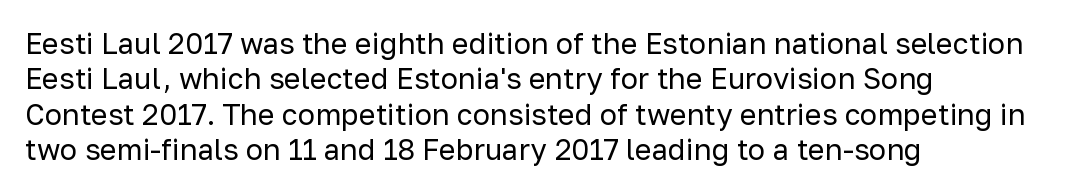
Nope, not italic — everything's standing straight. The letterforms sit shoulder to shoulder at normal distance. No extra ink here — the face is not bold. Check under the words: just untouched page. The text block is weighted toward the left margin, trailing off unevenly rightward. You could not count columns in this text — the font is proportionally spaced.
